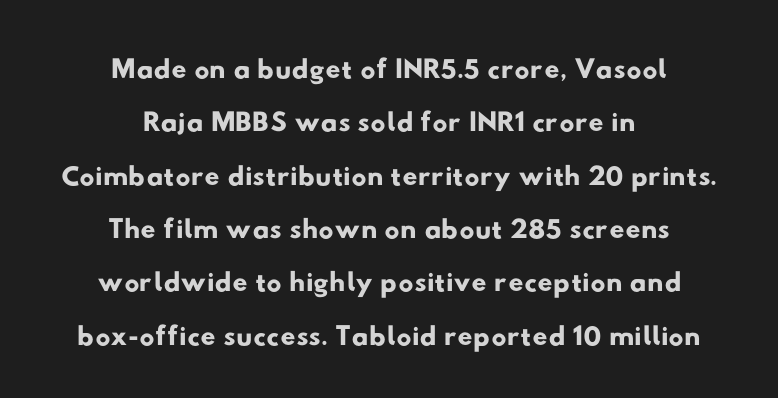
Q: Is the typeface a serif or a sans-serif typeface? A: Sans-serif.
Q: Is the text underlined? A: No.
Q: How is the paragraph aligned? A: Centered.
Q: Is the spacing between letters normal or unusually wide? A: Normal.
Q: Is the spacing between lines tight, normal or loose? A: Normal.
Q: Width (condensed, normal, or wide)? A: Wide.
Q: Stroke contrast? A: Low.
Q: x-height? A: Small.
Q: Monospaced? A: No.
